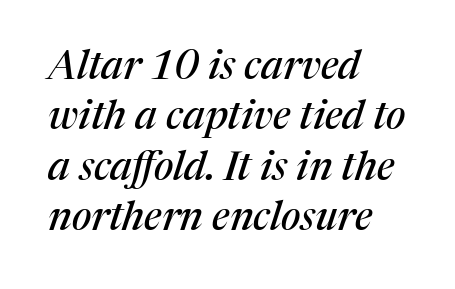
Q: Is the text italic (slanted)? A: Yes, it leans right by about 17 degrees.
Q: Is the typeface a serif or a sans-serif typeface? A: Serif.
Q: Is the text underlined? A: No.
Q: How is the paragraph aligned? A: Left-aligned.
Q: Is the spacing between letters normal or unusually wide? A: Normal.
Q: Is the spacing between lines tight, normal or loose? A: Normal.
Q: Width (condensed, normal, or wide)? A: Normal.
Q: Stroke contrast? A: Medium.
Q: x-height? A: Medium.
Q: Monospaced? A: No.
